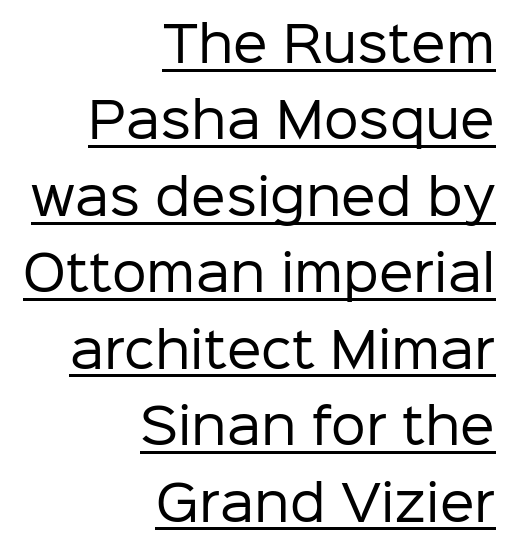
{"serif": "no", "italic": "no", "bold": "no", "weight": "regular", "width": "normal", "stroke_contrast": "low", "x_height": "medium", "monospaced": "no", "underline": "yes", "align": "right", "line_spacing": "normal", "line_spacing_ratio": 1.56, "letter_spacing": "normal", "letter_spacing_em": 0.0, "glyph_px": 49}
